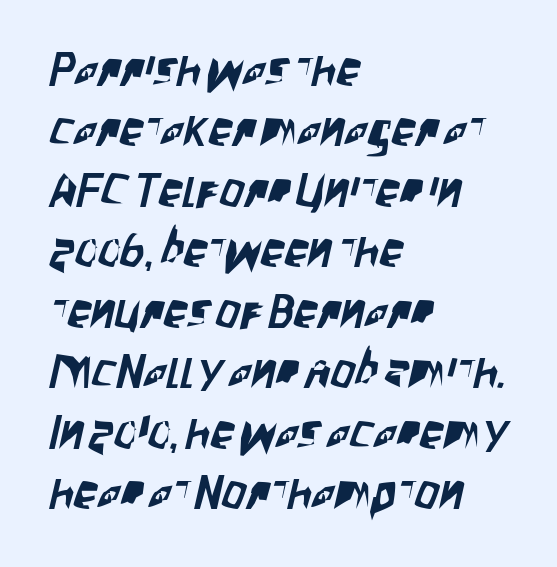
In terms of letterspacing, this is plain default setting. Successive baselines arrive at the customary interval. Notice how the passage keeps a crisp vertical edge on the left only. Clear beneath every line of the passage. Spacing verdict: proportional, widths tailored to each character.
